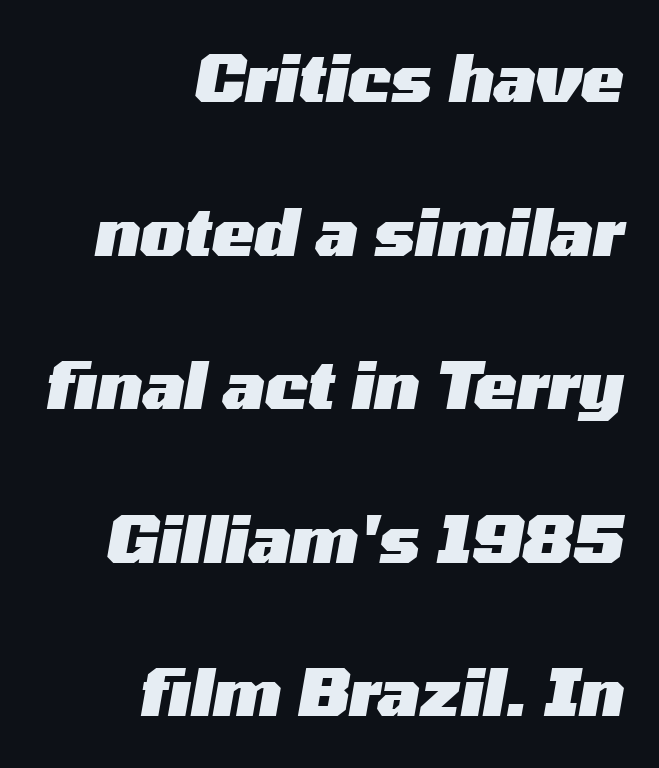
Each letter keeps its own natural width here, so spacing adapts to shape. Glance below the letters and you will spot only blank space. Summary of vertical rhythm: relaxed, with wide interline spacing. No extra tracking has been applied to these lines.
